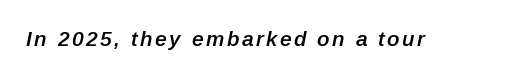
{"italic": "yes", "lean": "right", "slant_degrees": 12, "bold": "semi", "underline": "no", "glyph_px": 21}
